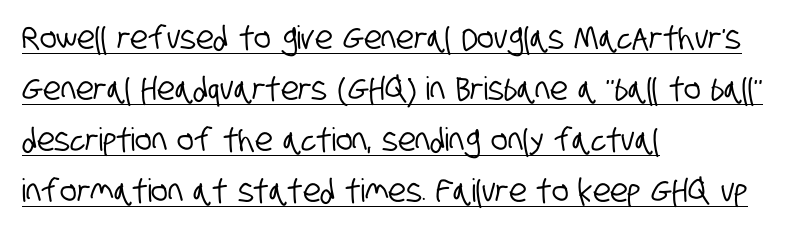
The image shows 32 px condensed sans-serif type; set left-aligned, normal line spacing (1.59x), normal letter spacing, underlined; low stroke contrast and a large x-height.
